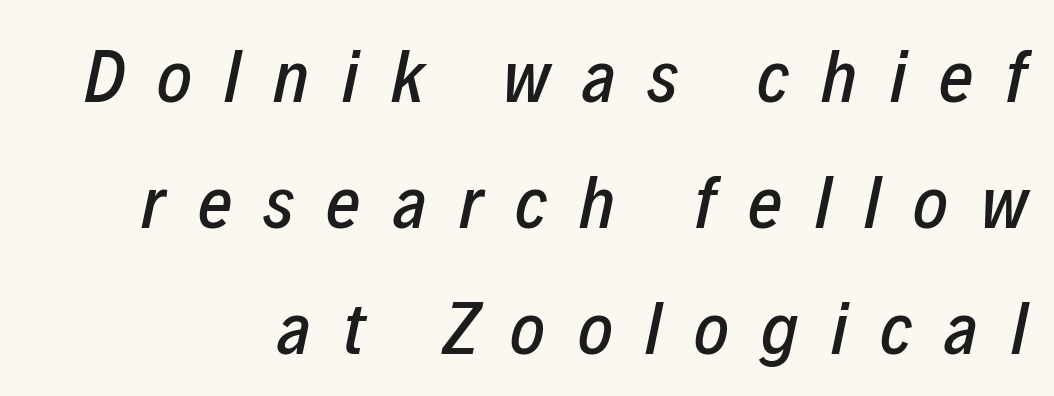
The image shows 74 px condensed type, italic (leaning right); set right-aligned, normal line spacing (1.7x), unusually wide letter spacing (+0.44 em), not underlined; low stroke contrast and a medium x-height.
